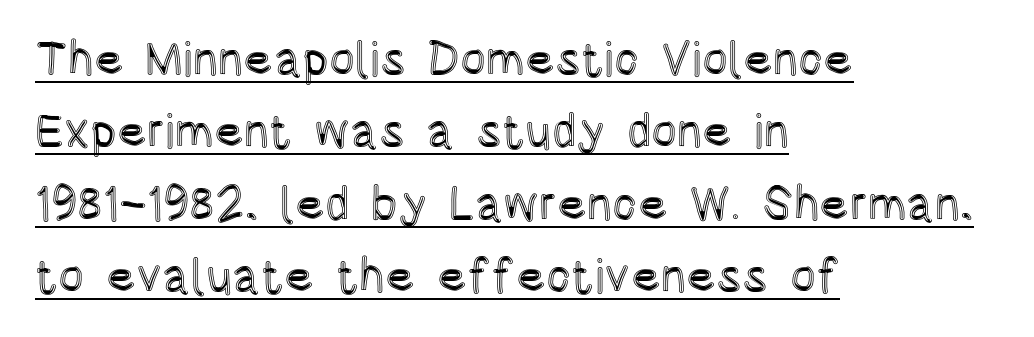
Compared with a centered layout, this one pins lines to the left instead. If you drew a line through each stem, it would be perfectly vertical. A typographer would call this underscored text. Regular leading.
